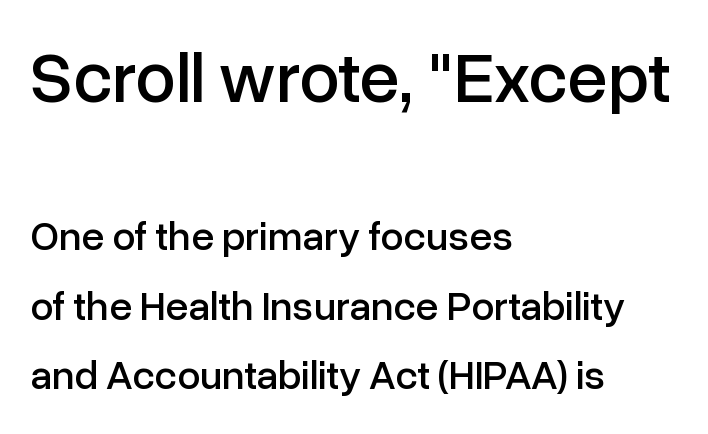
{"serif": "no", "italic": "no", "width": "normal", "stroke_contrast": "low", "x_height": "medium", "monospaced": "no", "underline": "no", "align": "left", "line_spacing": "normal", "line_spacing_ratio": 1.69, "letter_spacing": "normal", "letter_spacing_em": 0.0, "larger_block": "first", "size_ratio": 1.76, "glyph_px": 72}
